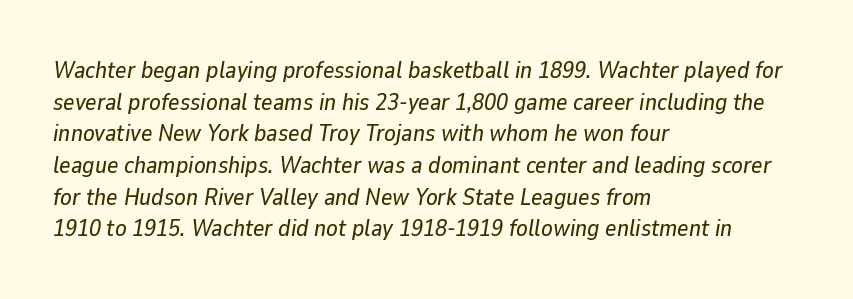
{"italic": "yes", "lean": "right", "slant_degrees": 9, "underline": "no", "align": "left", "line_spacing": "normal", "line_spacing_ratio": 1.32, "letter_spacing": "normal", "letter_spacing_em": 0.0, "glyph_px": 24}
